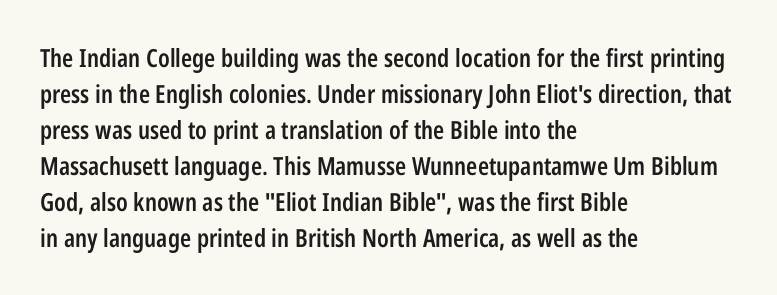
{"italic": "no", "bold": "semi", "underline": "no", "align": "left", "line_spacing": "normal", "line_spacing_ratio": 1.44, "letter_spacing": "normal", "letter_spacing_em": 0.0, "glyph_px": 25}
